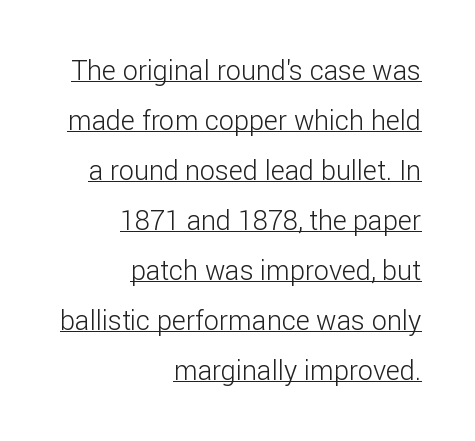
Q: Is the text bold? A: No.
Q: Is the text italic (slanted)? A: No, it is upright.
Q: Is the text underlined? A: Yes.
Q: How is the paragraph aligned? A: Right-aligned.
Q: Is the spacing between letters normal or unusually wide? A: Normal.
